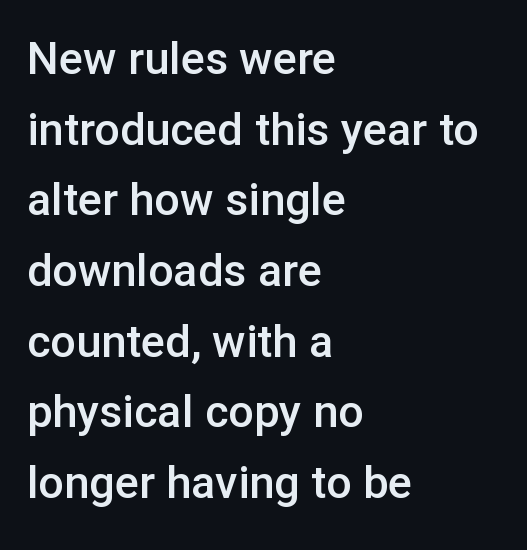
Q: Is the text bold? A: Semi-bold.
Q: Is the text italic (slanted)? A: No, it is upright.
Q: Is the typeface a serif or a sans-serif typeface? A: Sans-serif.
Q: Is the text underlined? A: No.
Q: How is the paragraph aligned? A: Left-aligned.
Q: Is the spacing between letters normal or unusually wide? A: Normal.
Q: Is the spacing between lines tight, normal or loose? A: Normal.
Q: Width (condensed, normal, or wide)? A: Normal.
Q: Stroke contrast? A: Low.
Q: x-height? A: Medium.
Q: Monospaced? A: No.
